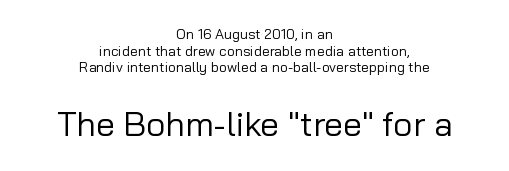
{"serif": "no", "italic": "no", "bold": "no", "weight": "regular", "width": "normal", "stroke_contrast": "low", "x_height": "medium", "monospaced": "no", "underline": "no", "align": "center", "line_spacing_ratio": 1.19, "letter_spacing": "normal", "letter_spacing_em": 0.0, "larger_block": "second", "size_ratio": 2.43, "glyph_px": 34}
